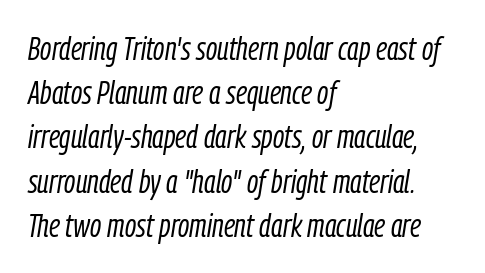
{"italic": "yes", "lean": "right", "slant_degrees": 9, "bold": "no", "weight": "light", "width": "condensed", "stroke_contrast": "low", "x_height": "medium", "monospaced": "no", "underline": "no", "align": "left", "line_spacing": "normal", "line_spacing_ratio": 1.34, "letter_spacing": "normal", "letter_spacing_em": 0.0, "glyph_px": 33}
